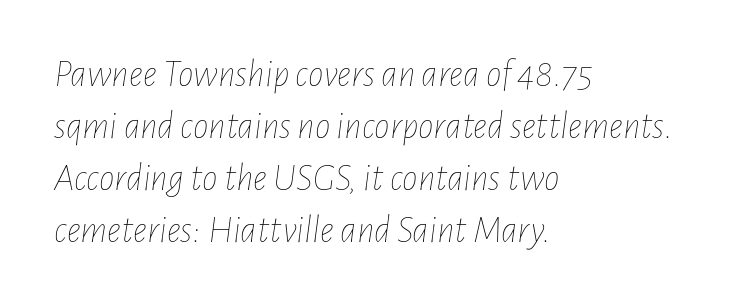
The image shows 39 px thin, condensed type, italic (leaning right); set left-aligned, normal line spacing (1.33x), normal letter spacing, not underlined; low stroke contrast and a medium x-height.
